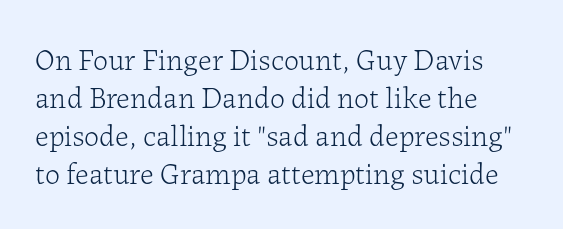
{"serif": "yes", "italic": "no", "bold": "no", "weight": "light", "width": "normal", "stroke_contrast": "low", "x_height": "medium", "monospaced": "no", "underline": "no", "align": "left", "line_spacing": "normal", "line_spacing_ratio": 1.27, "letter_spacing": "normal", "letter_spacing_em": 0.0, "glyph_px": 30}
